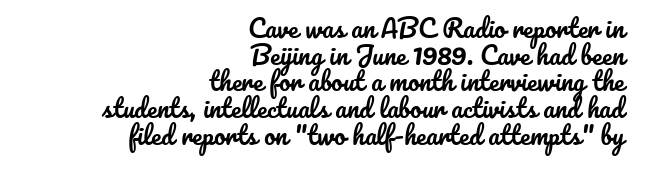
Spacing between characters is what you'd get straight out of the box. Notice how descenders almost collide with the ascenders below — that's tight leading. The baseline area is clear.
